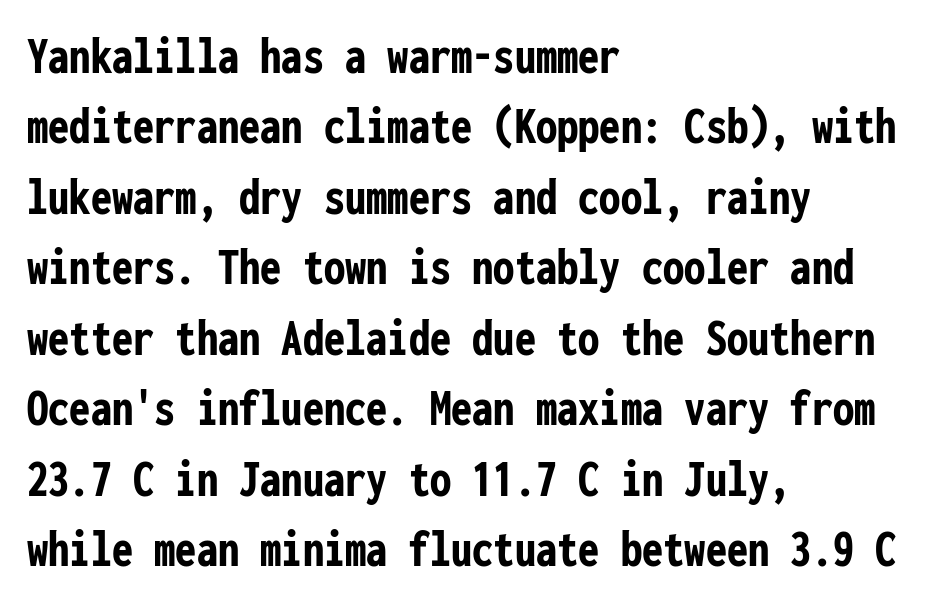
Q: Is the text bold? A: Yes.
Q: Is the text italic (slanted)? A: No, it is upright.
Q: Is the typeface a serif or a sans-serif typeface? A: Sans-serif.
Q: Is the text underlined? A: No.
Q: How is the paragraph aligned? A: Left-aligned.
Q: Is the spacing between letters normal or unusually wide? A: Normal.
Q: Is the spacing between lines tight, normal or loose? A: Normal.
Q: Width (condensed, normal, or wide)? A: Condensed.
Q: Stroke contrast? A: Low.
Q: x-height? A: Medium.
Q: Monospaced? A: Yes.
